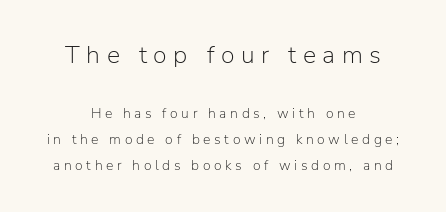
Nobody drew a line under any word here. Ink coverage per letter is moderate at most. A student would notice the top passage is typeset larger than what follows. A roman cut, with each character standing at attention. If you folded the block vertically in half, each line would mirror itself in length.
